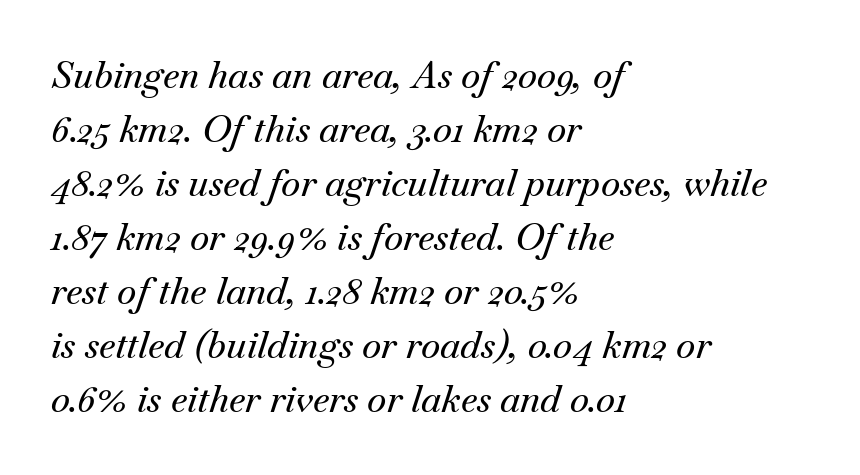
The rendering keeps characters at their native spacing. A typesetter would call this leading conventional body-copy spacing. The passage shown is typeset with a serif family. This sample is left-justified, so line endings fall wherever the words run out. The lettering tilts uniformly, giving the passage an italic look.
